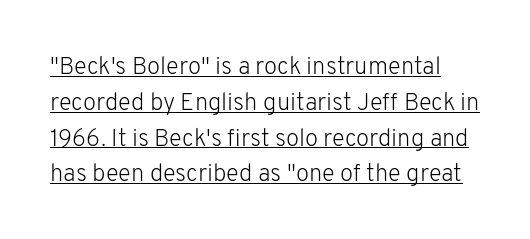
{"italic": "no", "bold": "no", "underline": "yes", "line_spacing": "normal", "line_spacing_ratio": 1.49, "letter_spacing": "normal", "letter_spacing_em": 0.0, "glyph_px": 24}
